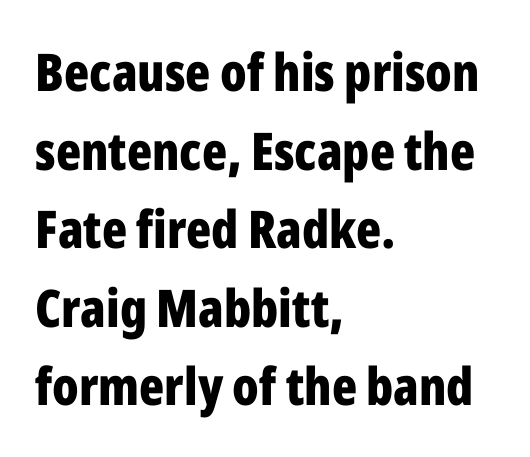
{"serif": "no", "italic": "no", "bold": "yes", "weight": "bold", "width": "condensed", "stroke_contrast": "low", "x_height": "medium", "monospaced": "no", "underline": "no", "align": "left", "line_spacing": "normal", "line_spacing_ratio": 1.51, "letter_spacing": "normal", "letter_spacing_em": 0.0, "glyph_px": 52}
